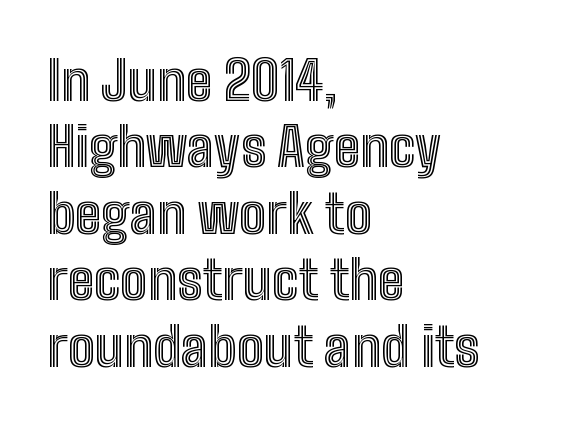
{"italic": "no", "width": "condensed", "x_height": "medium", "monospaced": "no", "underline": "no", "align": "left", "line_spacing_ratio": 1.23, "letter_spacing": "normal", "letter_spacing_em": 0.0, "glyph_px": 54}
